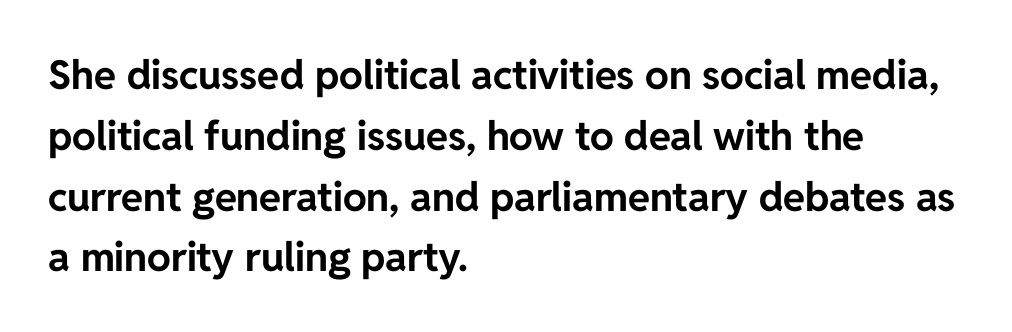
{"serif": "no", "italic": "no", "bold": "yes", "weight": "bold", "width": "normal", "stroke_contrast": "low", "x_height": "medium", "monospaced": "no", "underline": "no", "align": "left", "line_spacing": "normal", "line_spacing_ratio": 1.52, "letter_spacing": "normal", "letter_spacing_em": 0.0, "glyph_px": 40}
